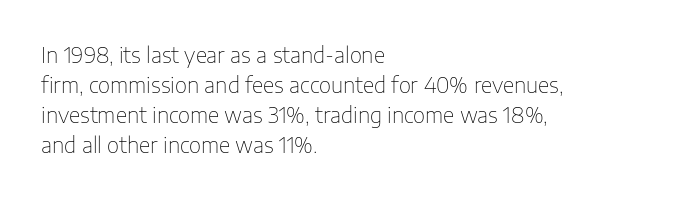
The image shows 21 px text type, upright; set left-aligned, normal line spacing (1.43x), normal letter spacing, not underlined.
